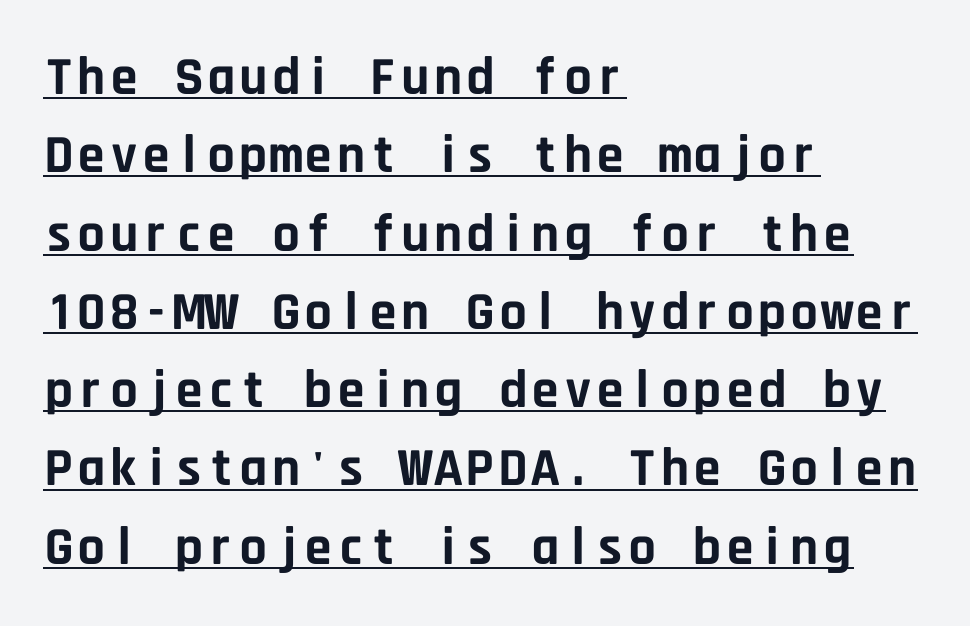
The image shows 54 px bold sans-serif type, upright, monospaced; set left-aligned, normal line spacing (1.45x), normal letter spacing, underlined; low stroke contrast and a large x-height.
